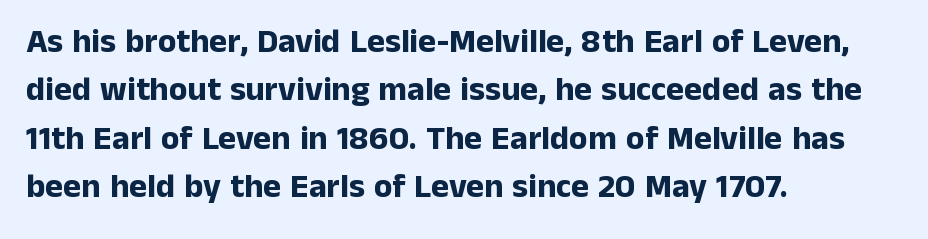
Q: Is the text bold? A: Yes.
Q: Is the text italic (slanted)? A: No, it is upright.
Q: Is the typeface a serif or a sans-serif typeface? A: Sans-serif.
Q: Is the text underlined? A: No.
Q: How is the paragraph aligned? A: Left-aligned.
Q: Is the spacing between letters normal or unusually wide? A: Normal.
Q: Is the spacing between lines tight, normal or loose? A: Normal.
Q: Width (condensed, normal, or wide)? A: Normal.
Q: Stroke contrast? A: Low.
Q: x-height? A: Medium.
Q: Monospaced? A: No.
